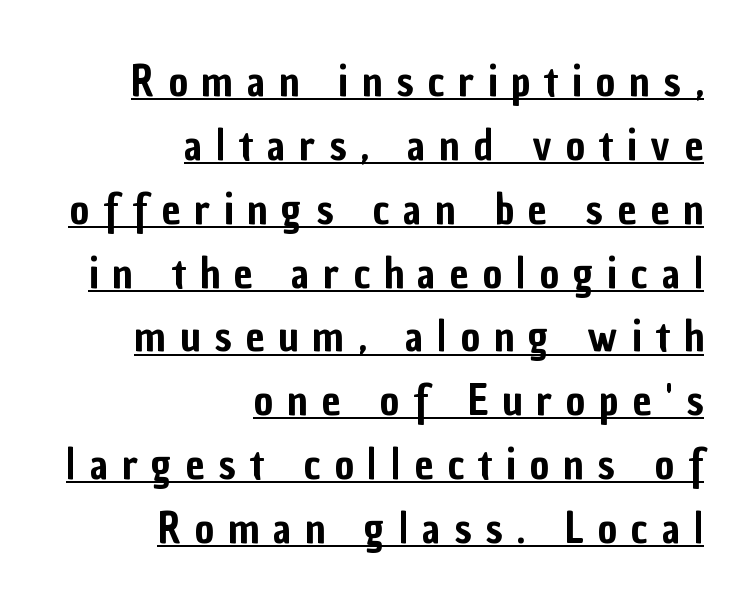
The image shows 42 px condensed sans-serif type, upright; set right-aligned, normal line spacing (1.52x), unusually wide letter spacing (+0.33 em), underlined; low stroke contrast and a medium x-height.
